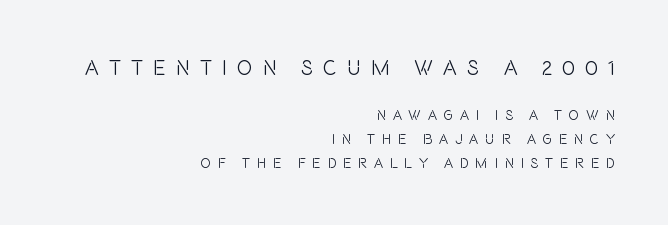
Q: Is the text bold? A: No.
Q: Is the text italic (slanted)? A: No, it is upright.
Q: Is the text underlined? A: No.
Q: How is the paragraph aligned? A: Right-aligned.
Q: Is the spacing between letters normal or unusually wide? A: Unusually wide.
Q: Which block of text is set in a larger size, the first (top) or the second (bottom)? A: The first (top) one.
